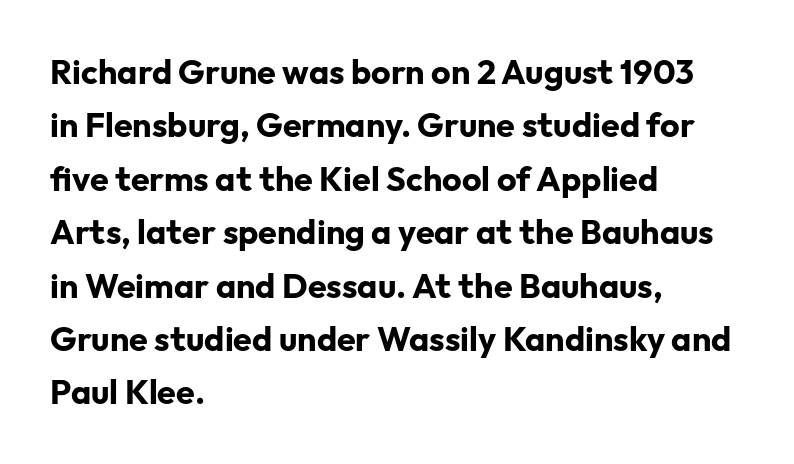
{"serif": "no", "italic": "no", "bold": "yes", "weight": "bold", "width": "normal", "stroke_contrast": "low", "x_height": "medium", "monospaced": "no", "underline": "no", "align": "left", "line_spacing": "normal", "line_spacing_ratio": 1.57, "letter_spacing": "normal", "letter_spacing_em": 0.0, "glyph_px": 34}
